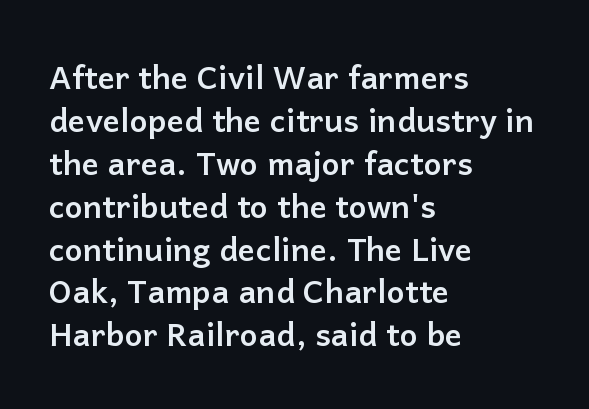
The image shows 32 px semibold sans-serif type, upright; set left-aligned, normal line spacing (1.34x), normal letter spacing, not underlined; low stroke contrast and a medium x-height.
